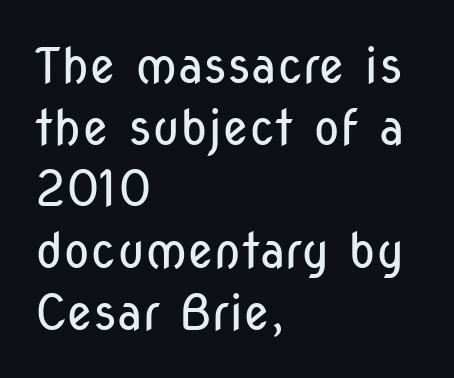
Q: Is the text bold? A: No.
Q: Is the text italic (slanted)? A: No, it is upright.
Q: Is the typeface a serif or a sans-serif typeface? A: Sans-serif.
Q: Is the text underlined? A: No.
Q: How is the paragraph aligned? A: Left-aligned.
Q: Is the spacing between letters normal or unusually wide? A: Normal.
Q: Is the spacing between lines tight, normal or loose? A: Normal.
Q: Width (condensed, normal, or wide)? A: Condensed.
Q: Stroke contrast? A: Low.
Q: x-height? A: Medium.
Q: Monospaced? A: No.
